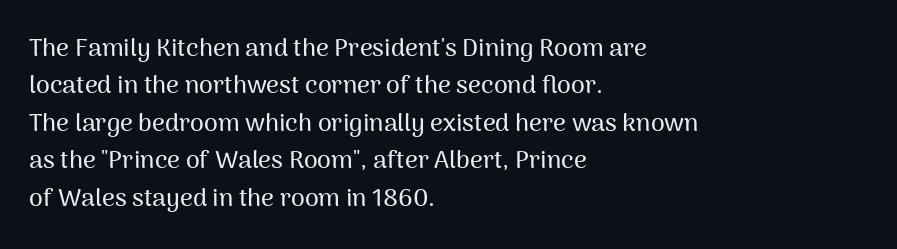
The image shows 25 px text type, upright; set left-aligned, normal line spacing (1.5x), normal letter spacing, not underlined.
